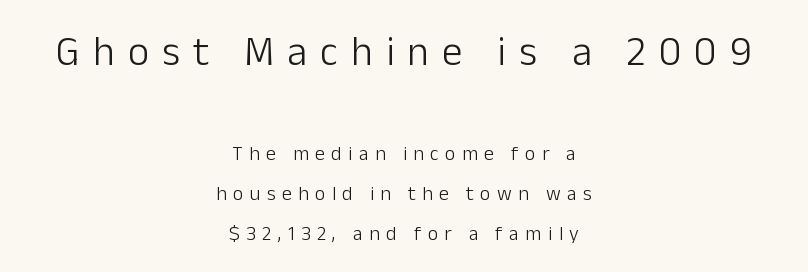
The image shows 41 px light sans-serif type, upright; set centered, loose line spacing (1.99x), unusually wide letter spacing (+0.32 em), not underlined; the first (top) block is 2.05x larger; low stroke contrast and a medium x-height.
